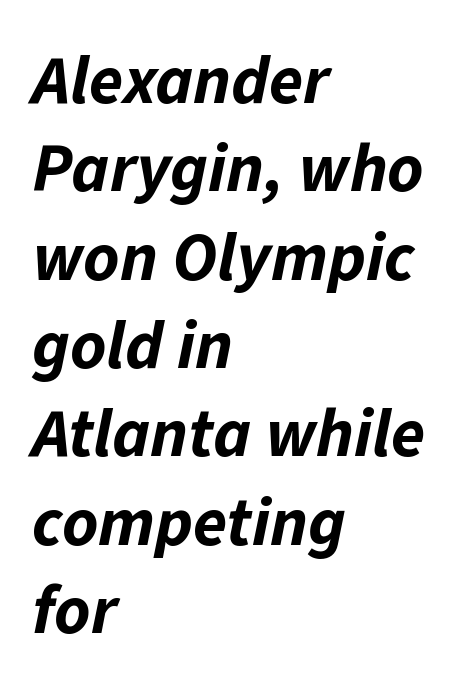
The image shows 69 px bold type, italic (leaning right); set left-aligned, normal line spacing (1.28x), normal letter spacing, not underlined; low stroke contrast and a medium x-height.
